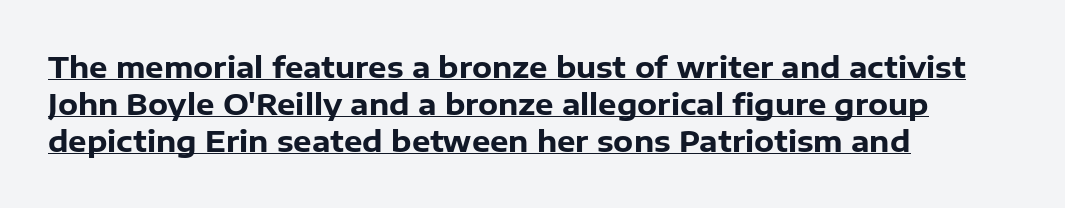
{"serif": "no", "italic": "no", "bold": "yes", "weight": "heavy", "width": "normal", "stroke_contrast": "low", "x_height": "medium", "monospaced": "no", "underline": "yes", "align": "left", "line_spacing": "normal", "line_spacing_ratio": 1.28, "letter_spacing": "normal", "letter_spacing_em": 0.0, "glyph_px": 29}
